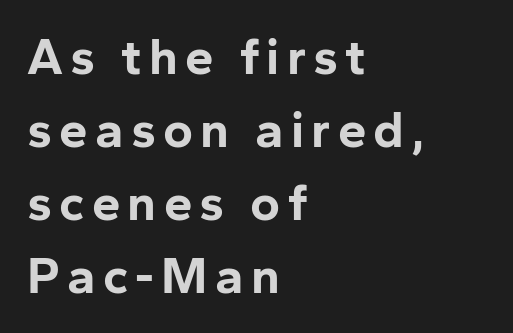
{"serif": "no", "italic": "no", "bold": "yes", "weight": "bold", "width": "normal", "stroke_contrast": "low", "x_height": "medium", "monospaced": "no", "underline": "no", "align": "left", "line_spacing": "normal", "line_spacing_ratio": 1.43, "glyph_px": 51}
